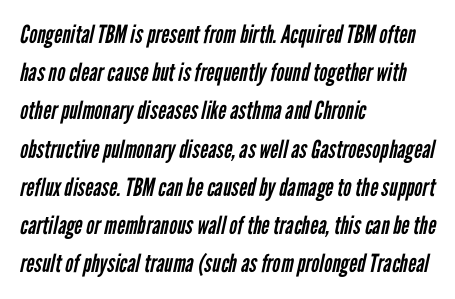
{"bold": "no", "underline": "no", "align": "left", "line_spacing": "normal", "line_spacing_ratio": 1.53, "letter_spacing": "normal", "letter_spacing_em": 0.0, "glyph_px": 25}
